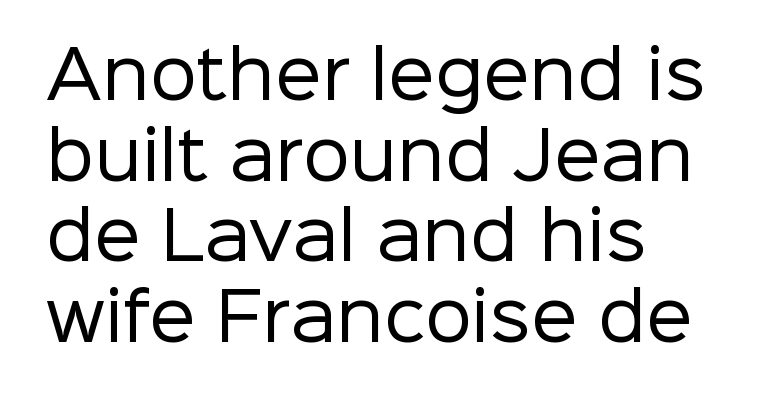
Q: Is the text bold? A: No.
Q: Is the text italic (slanted)? A: No, it is upright.
Q: Is the typeface a serif or a sans-serif typeface? A: Sans-serif.
Q: Is the text underlined? A: No.
Q: Is the spacing between letters normal or unusually wide? A: Normal.
Q: Width (condensed, normal, or wide)? A: Normal.
Q: Stroke contrast? A: Low.
Q: x-height? A: Medium.
Q: Monospaced? A: No.
